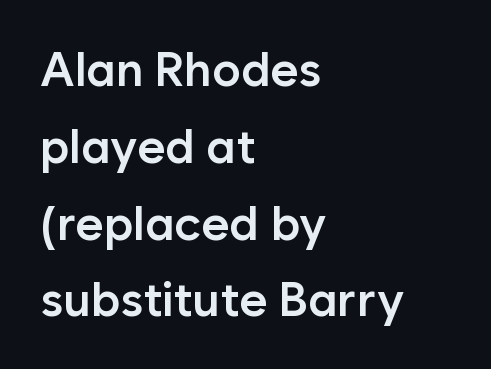
The passage shown is not underscored anywhere. This is roman type, the default non-slanted kind. Look at the tracking — it's just the regular setting, nothing added. These lines are rendered in a variable-pitch font. The leading is moderate, giving the passage an even texture. Typographic density is moderately raised because the face is semibold.
